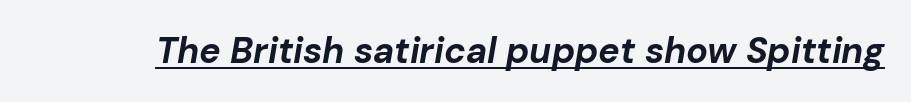
{"italic": "yes", "lean": "right", "slant_degrees": 10, "bold": "yes", "weight": "bold", "width": "normal", "stroke_contrast": "low", "x_height": "medium", "monospaced": "no", "underline": "yes", "letter_spacing": "normal", "letter_spacing_em": 0.0, "glyph_px": 36}
